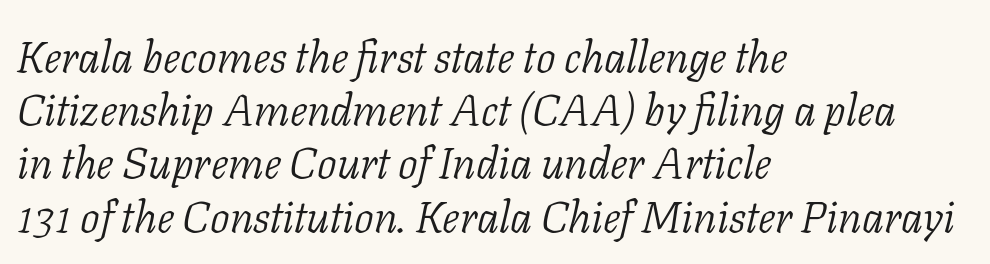
Q: Is the text bold? A: No.
Q: Is the text italic (slanted)? A: Yes, it leans right by about 11 degrees.
Q: Is the typeface a serif or a sans-serif typeface? A: Serif.
Q: Is the text underlined? A: No.
Q: How is the paragraph aligned? A: Left-aligned.
Q: Is the spacing between letters normal or unusually wide? A: Normal.
Q: Width (condensed, normal, or wide)? A: Normal.
Q: Stroke contrast? A: Low.
Q: x-height? A: Medium.
Q: Monospaced? A: No.
